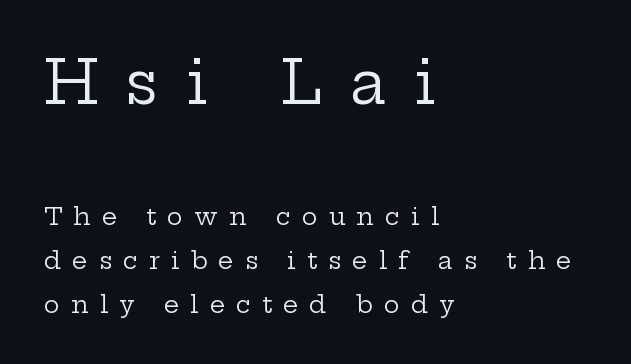
If you drew a line through each stem, it would be perfectly vertical. Descenders are the only things crossing below the line. A typesetter would call this proportional, since set widths differ per character. This sample uses a serif face. The letterforms stand isolated, each surrounded by extra space. Leftover space on each line is placed entirely after the last word.
